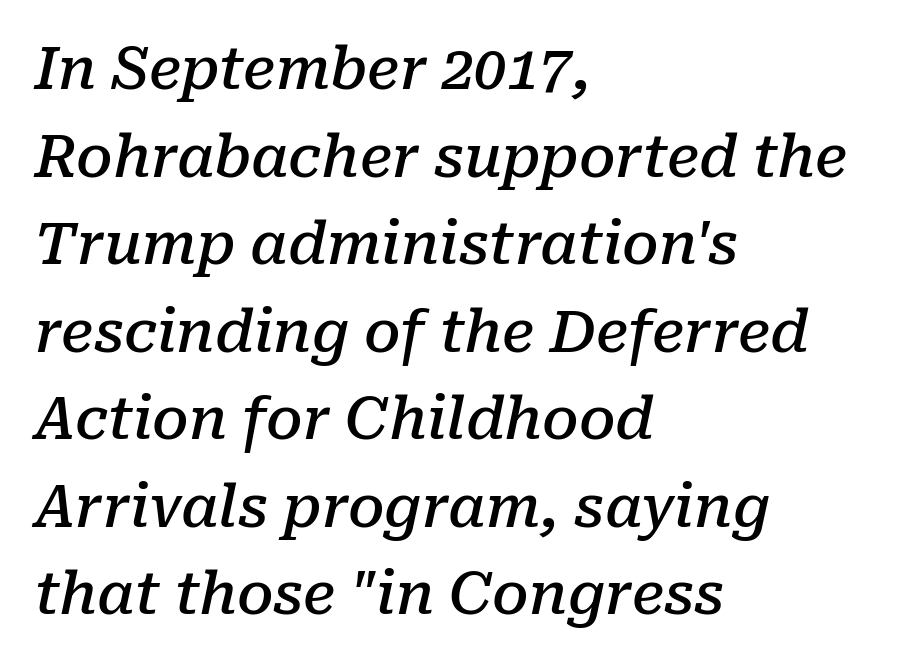
The image shows 58 px semibold serif type, italic (leaning right); set left-aligned, normal line spacing (1.51x), normal letter spacing, not underlined; low stroke contrast and a medium x-height.
